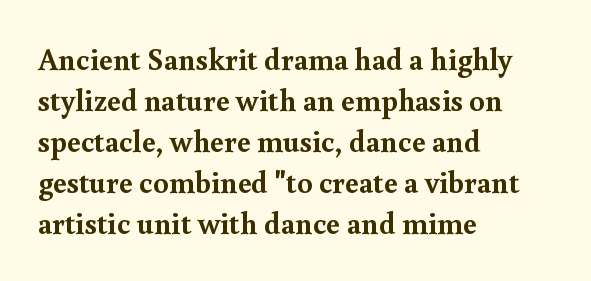
The letters stand straight up with perfectly vertical stems. If you drew a ruler down the left edge, every line would touch it. Baseline-to-baseline distance is the conventional proportion of letter height. Does extra space separate the letters? No, they use regular spacing.
